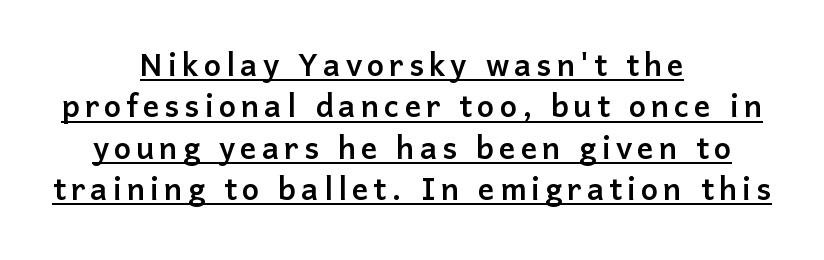
The image shows 41 px sans-serif type, upright; set centered, tight line spacing (1.01x), underlined; low stroke contrast and a medium x-height.
